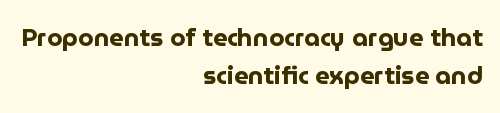
Q: Is the text bold? A: Yes.
Q: Is the text italic (slanted)? A: No, it is upright.
Q: Is the text underlined? A: No.
Q: How is the paragraph aligned? A: Right-aligned.
Q: Is the spacing between letters normal or unusually wide? A: Normal.
Q: Is the spacing between lines tight, normal or loose? A: Normal.
